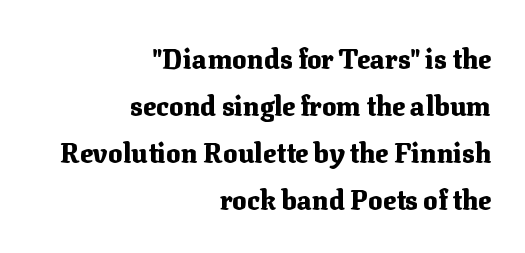
{"italic": "no", "bold": "yes", "underline": "no", "align": "right", "line_spacing_ratio": 1.74, "letter_spacing": "normal", "letter_spacing_em": 0.0, "glyph_px": 27}
